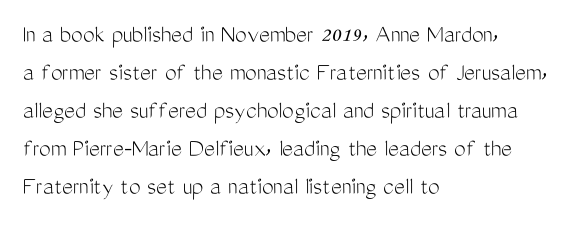
The image shows 26 px text type, upright; set left-aligned, normal line spacing (1.46x), normal letter spacing, not underlined.
